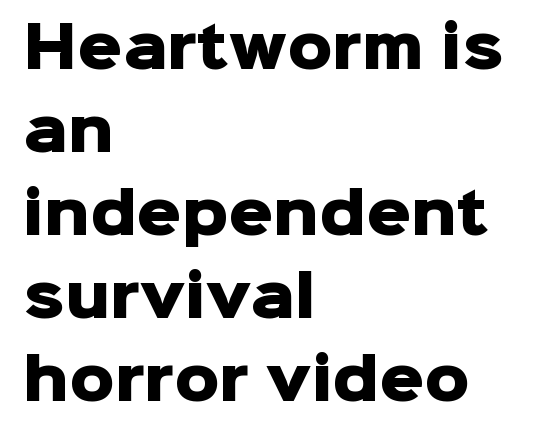
The characters display no serif detailing; their extremities are plain. Leading matches the norm, producing a regular column. The foot of each line stays bare and open. The letters advance in unequal steps, a hallmark of proportional type.
